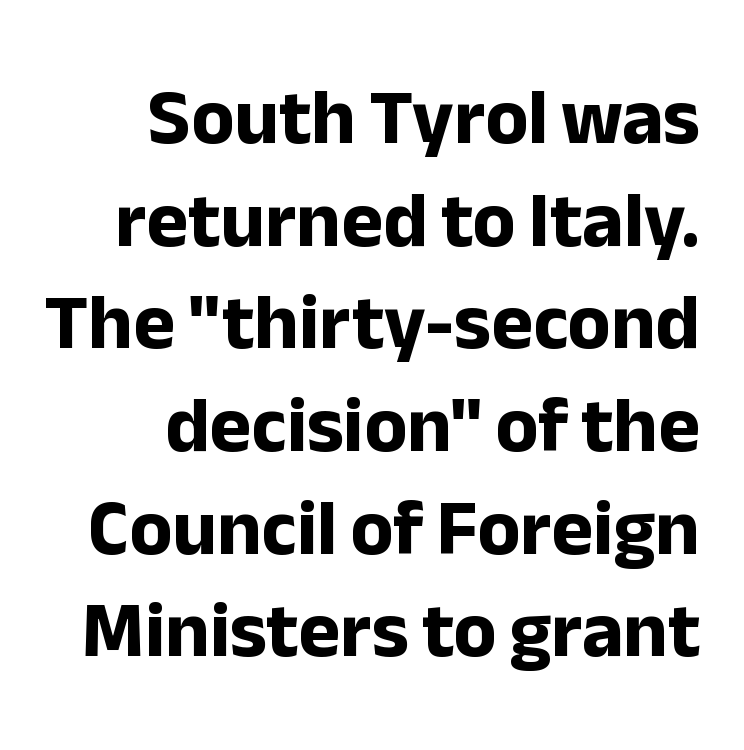
{"serif": "no", "italic": "no", "bold": "yes", "weight": "bold", "width": "normal", "stroke_contrast": "low", "x_height": "medium", "monospaced": "no", "underline": "no", "align": "right", "line_spacing": "normal", "line_spacing_ratio": 1.3, "letter_spacing": "normal", "letter_spacing_em": 0.0, "glyph_px": 79}
